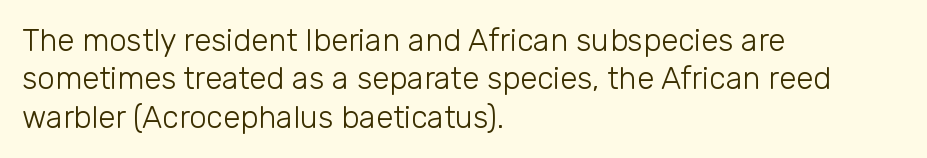
Leftover space on each line is placed entirely after the last word. The letterforms sit at book weight or below. You can tell it's not italic because the verticals are truly vertical. The glyphs are unaccompanied by any horizontal stroke below them. Regarding serifs, this sample does without them.
